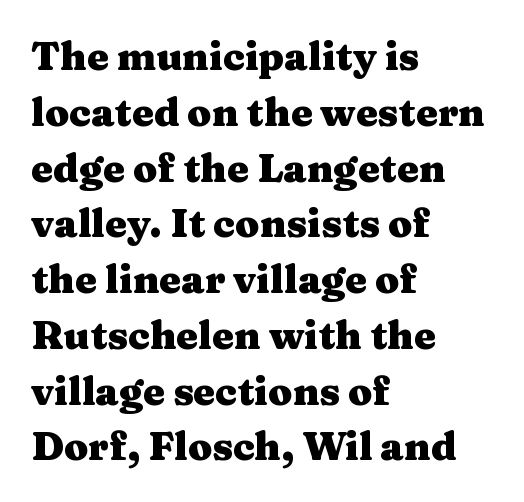
The image shows 39 px heavy, wide serif type, upright; set left-aligned, normal line spacing (1.43x), normal letter spacing, not underlined; medium stroke contrast and a medium x-height.
